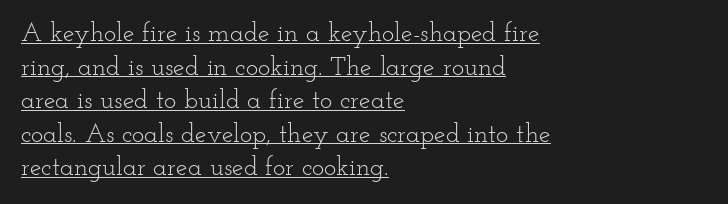
Q: Is the text bold? A: No.
Q: Is the text italic (slanted)? A: No, it is upright.
Q: Is the text underlined? A: Yes.
Q: How is the paragraph aligned? A: Left-aligned.
Q: Is the spacing between letters normal or unusually wide? A: Normal.
Q: Is the spacing between lines tight, normal or loose? A: Normal.
